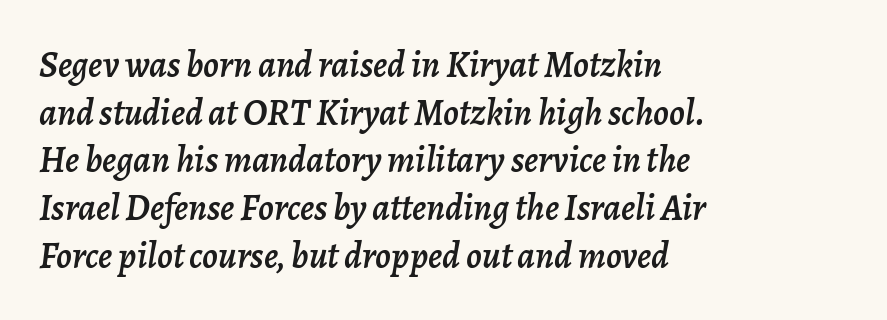
The image shows 37 px text type, italic (leaning right); set left-aligned, normal line spacing (1.29x), normal letter spacing, not underlined; low stroke contrast and a medium x-height.
